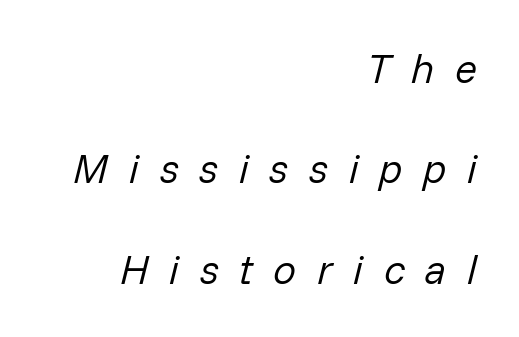
You can tell it's italic because the verticals aren't actually vertical. Right-aligned paragraph, ragged on the left. The horizontal fit of the characters is loose and conspicuously gappy. The passage shown is typed in a proportional face where columns would drift. Only glyphs here, with clear space below each row. Successive baselines arrive slowly, with a big drop between each.
